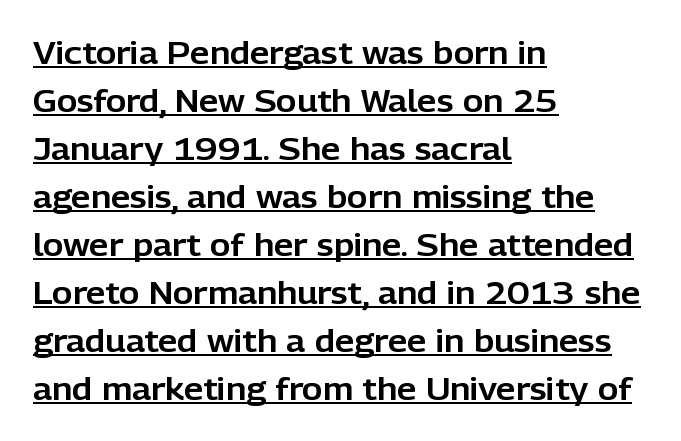
The image shows 31 px sans-serif type, upright; set left-aligned, normal line spacing (1.55x), normal letter spacing, underlined; low stroke contrast and a medium x-height.
